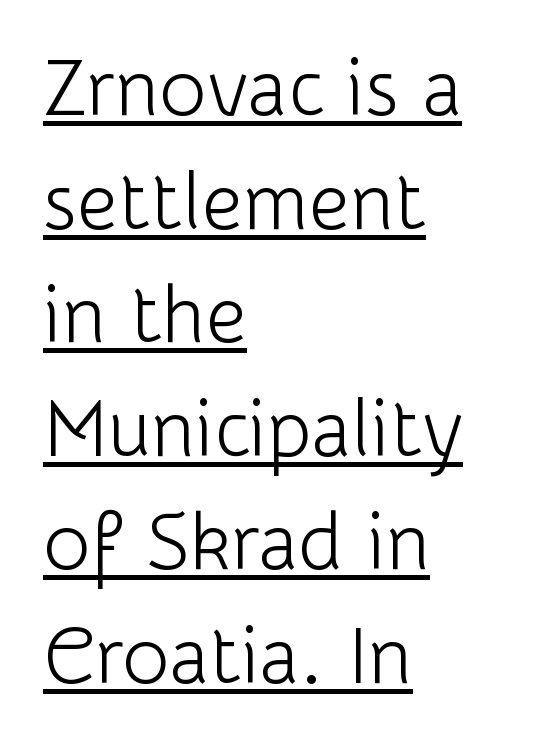
{"serif": "no", "italic": "no", "bold": "no", "weight": "light", "width": "normal", "stroke_contrast": "low", "x_height": "medium", "monospaced": "no", "underline": "yes", "align": "left", "line_spacing": "normal", "line_spacing_ratio": 1.42, "letter_spacing": "normal", "letter_spacing_em": 0.0, "glyph_px": 80}
